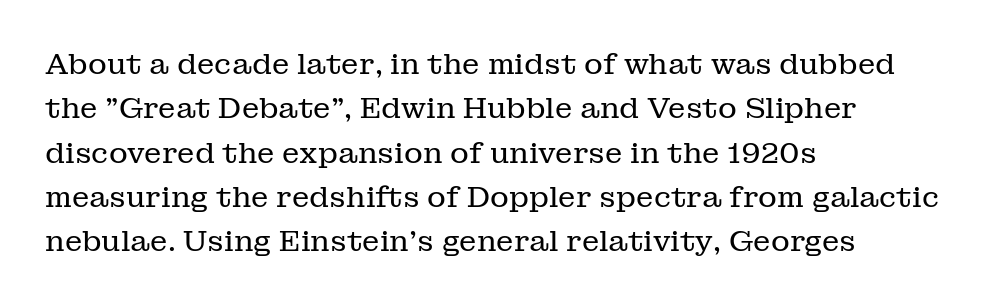
Descenders hang freely into open space. Inter-character spacing is left at the font's built-in metrics. This sample is left-justified, so line endings fall wherever the words run out. How would I describe the line gaps? Plain and ordinary. The type family on display is of the serif kind.
